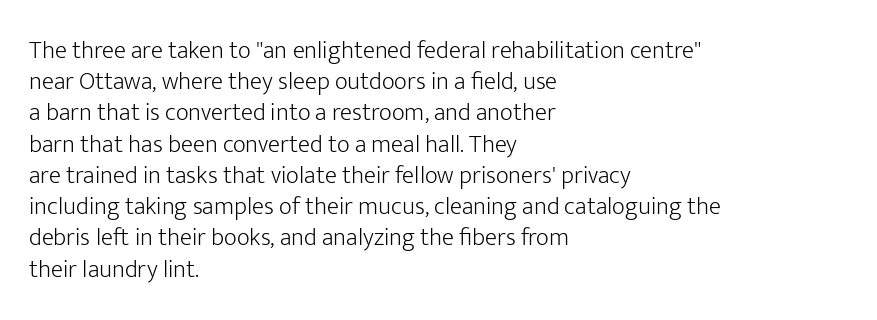
The image shows 25 px text type, upright; set left-aligned, normal line spacing (1.25x), normal letter spacing, not underlined.
